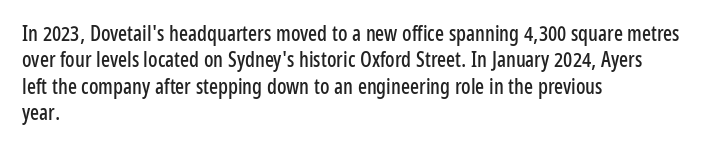
Is there much room between lines? A standard amount, neither cramped nor airy. The line texture is even and compact thanks to regular tracking. In terms of posture, this sample is upright. The paragraph has a hard left edge and a soft right edge. The strip under each line holds only bare page.
